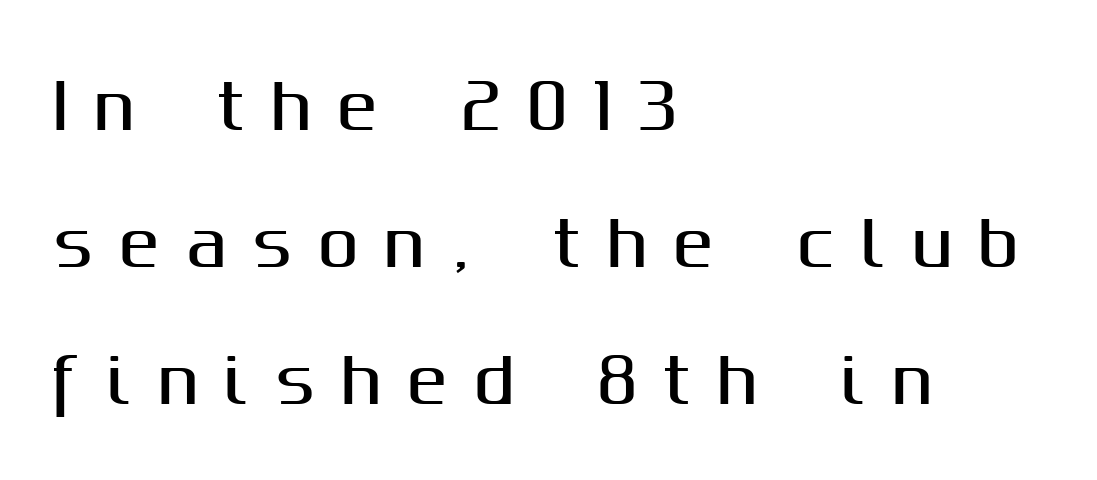
Q: Is the text italic (slanted)? A: No, it is upright.
Q: Is the typeface a serif or a sans-serif typeface? A: Sans-serif.
Q: Is the text underlined? A: No.
Q: How is the paragraph aligned? A: Left-aligned.
Q: Is the spacing between letters normal or unusually wide? A: Unusually wide.
Q: Is the spacing between lines tight, normal or loose? A: Loose.
Q: Width (condensed, normal, or wide)? A: Normal.
Q: Stroke contrast? A: Medium.
Q: x-height? A: Medium.
Q: Monospaced? A: No.
